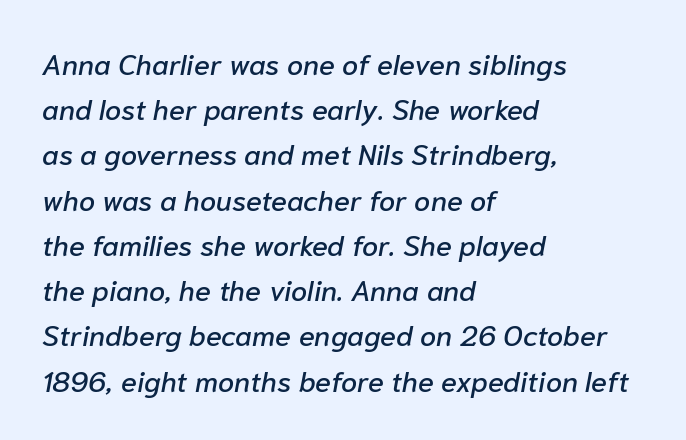
{"italic": "yes", "lean": "right", "slant_degrees": 10, "width": "normal", "stroke_contrast": "low", "x_height": "medium", "monospaced": "no", "underline": "no", "align": "left", "line_spacing": "normal", "line_spacing_ratio": 1.56, "letter_spacing": "normal", "letter_spacing_em": 0.0, "glyph_px": 29}
